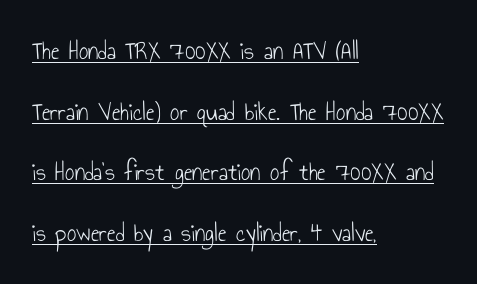
{"italic": "no", "bold": "no", "underline": "yes", "align": "left", "line_spacing": "loose", "line_spacing_ratio": 2.33, "letter_spacing": "normal", "letter_spacing_em": 0.0, "glyph_px": 26}
